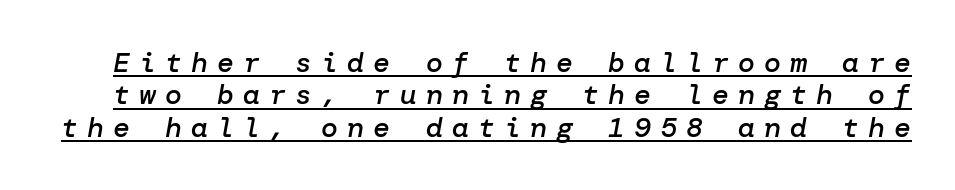
{"italic": "yes", "lean": "right", "slant_degrees": 10, "bold": "semi", "weight": "semibold", "width": "normal", "stroke_contrast": "low", "x_height": "medium", "underline": "yes", "line_spacing_ratio": 1.16, "letter_spacing": "wide", "letter_spacing_em": 0.33, "glyph_px": 28}
